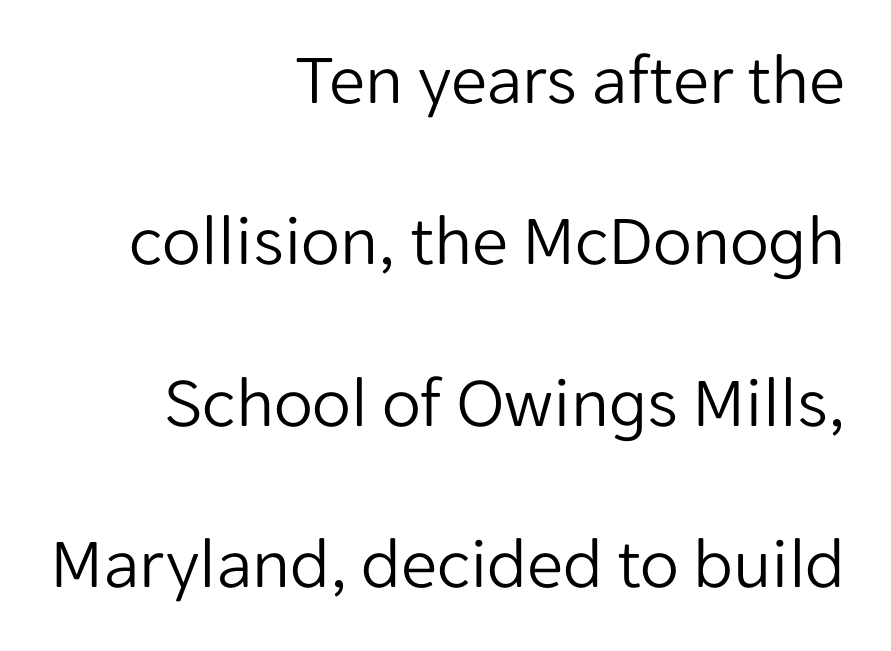
The image shows 72 px light sans-serif type, upright; set right-aligned, loose line spacing (2.24x), normal letter spacing, not underlined; low stroke contrast and a medium x-height.
